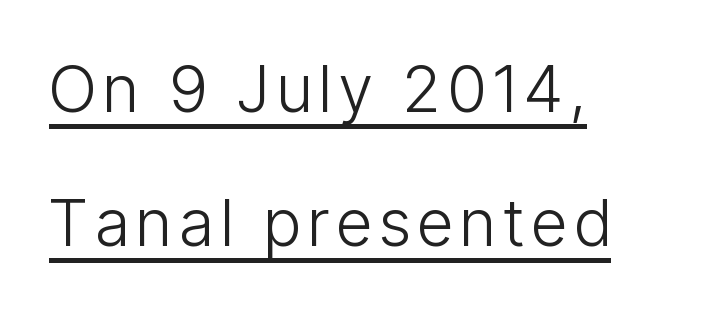
{"serif": "no", "italic": "no", "bold": "no", "weight": "light", "width": "condensed", "stroke_contrast": "low", "x_height": "medium", "monospaced": "no", "underline": "yes", "align": "left", "line_spacing": "loose", "line_spacing_ratio": 2.06, "glyph_px": 65}
